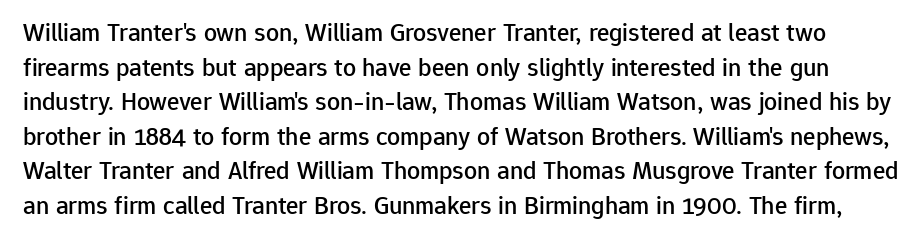
{"italic": "no", "underline": "no", "line_spacing": "normal", "line_spacing_ratio": 1.33, "letter_spacing": "normal", "letter_spacing_em": 0.0, "glyph_px": 26}
